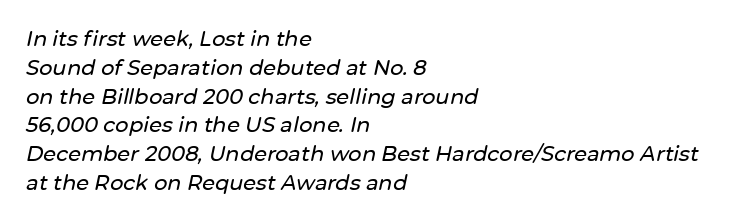
The image shows 21 px text type, italic (leaning right); set left-aligned, normal line spacing (1.37x), normal letter spacing, not underlined.
